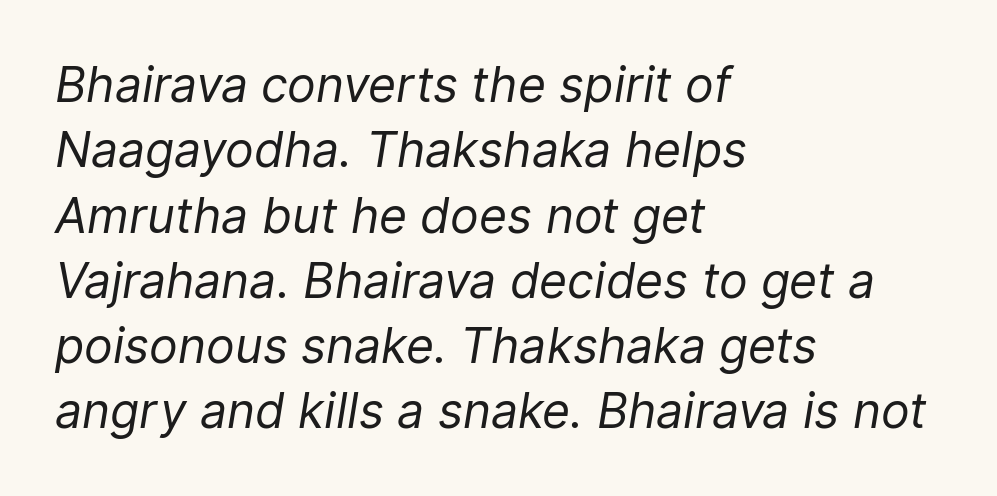
{"italic": "yes", "lean": "right", "slant_degrees": 9, "bold": "no", "weight": "regular", "width": "normal", "stroke_contrast": "low", "x_height": "medium", "monospaced": "no", "underline": "no", "align": "left", "line_spacing": "normal", "line_spacing_ratio": 1.36, "letter_spacing": "normal", "letter_spacing_em": 0.0, "glyph_px": 48}
